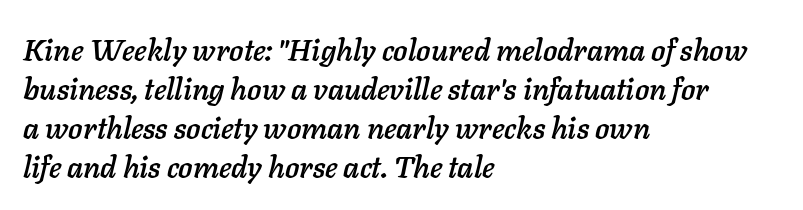
Q: Is the text italic (slanted)? A: Yes, it leans right by about 11 degrees.
Q: Is the text underlined? A: No.
Q: How is the paragraph aligned? A: Left-aligned.
Q: Is the spacing between letters normal or unusually wide? A: Normal.
Q: Is the spacing between lines tight, normal or loose? A: Normal.
Q: Width (condensed, normal, or wide)? A: Normal.
Q: Stroke contrast? A: Low.
Q: x-height? A: Medium.
Q: Monospaced? A: No.
